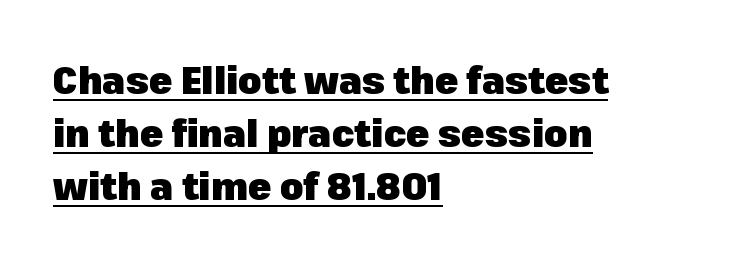
The image shows 38 px heavy sans-serif type, upright; set left-aligned, normal line spacing (1.4x), normal letter spacing, underlined; low stroke contrast and a medium x-height.
